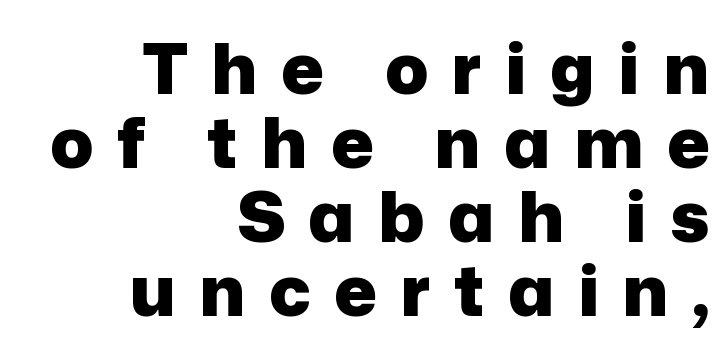
Q: Is the text bold? A: Yes.
Q: Is the text italic (slanted)? A: No, it is upright.
Q: Is the typeface a serif or a sans-serif typeface? A: Sans-serif.
Q: Is the text underlined? A: No.
Q: How is the paragraph aligned? A: Right-aligned.
Q: Is the spacing between letters normal or unusually wide? A: Unusually wide.
Q: Is the spacing between lines tight, normal or loose? A: Tight.
Q: Width (condensed, normal, or wide)? A: Normal.
Q: Stroke contrast? A: Low.
Q: x-height? A: Medium.
Q: Monospaced? A: No.
